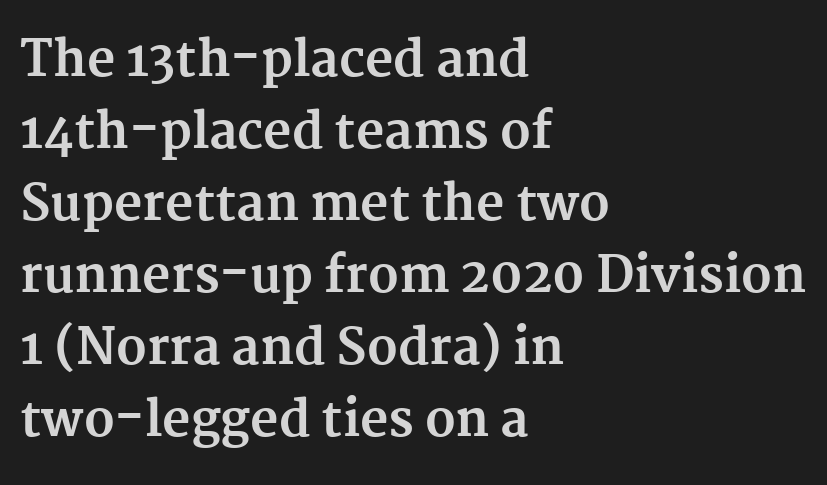
The image shows 49 px bold serif type, upright; set left-aligned, normal line spacing (1.47x), normal letter spacing, not underlined; medium stroke contrast and a medium x-height.
